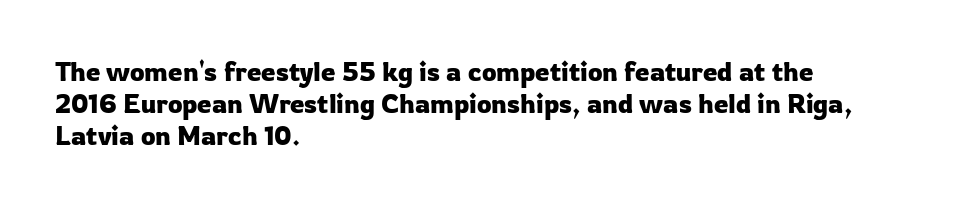
You could call the tracking neutral — neither tight nor loose. Posture: upright roman. Which margin do the lines hug? The left one — the right edge is uneven. Decoration check: the copy has no underline.
